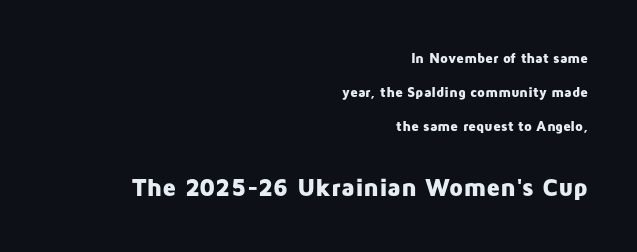
Spacing between characters is what you'd get straight out of the box. The area under the type is left untouched. Visually, the bottom section dominates because its glyphs are scaled up. This sample is right-justified, so line beginnings fall wherever the words allow. Is there any slant? The stems are plumb.
